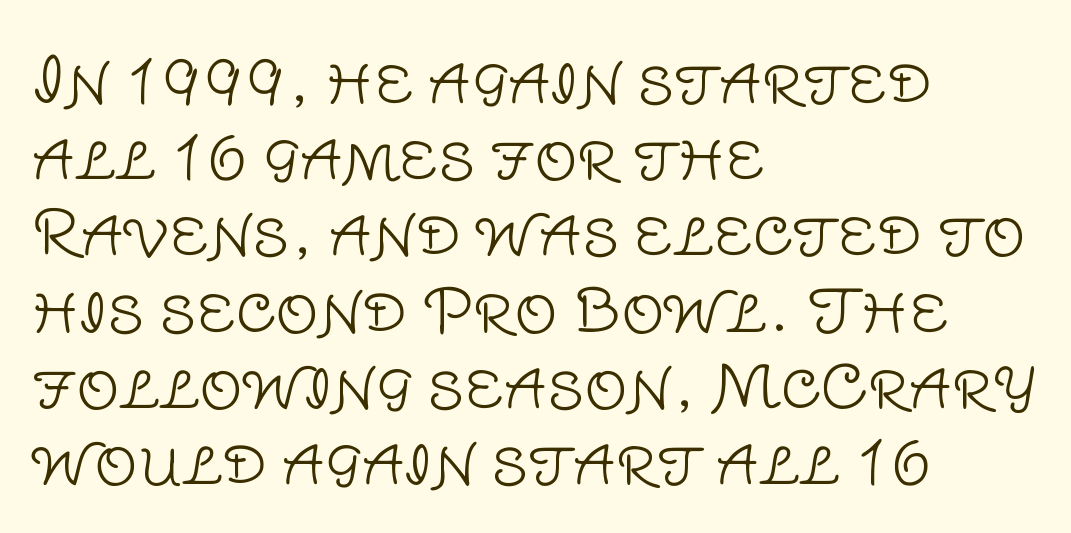
A typesetter would call this proportional, since set widths differ per character. The area under the type is left untouched. This is sans-serif lettering, the kind often seen on screens and signage. These lines sit exactly where default settings would place them.
